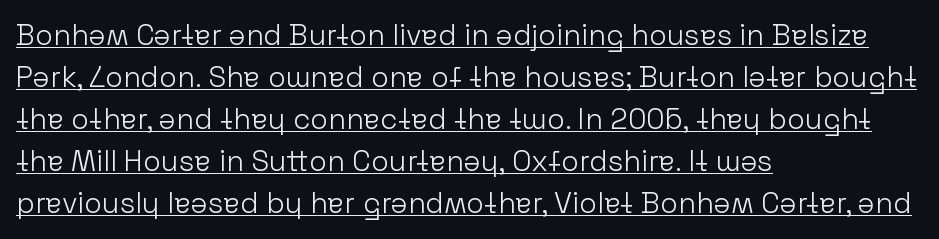
Q: Is the text bold? A: No.
Q: Is the text italic (slanted)? A: No, it is upright.
Q: Is the typeface a serif or a sans-serif typeface? A: Sans-serif.
Q: Is the text underlined? A: Yes.
Q: How is the paragraph aligned? A: Left-aligned.
Q: Is the spacing between letters normal or unusually wide? A: Normal.
Q: Is the spacing between lines tight, normal or loose? A: Normal.
Q: Width (condensed, normal, or wide)? A: Normal.
Q: Stroke contrast? A: Low.
Q: x-height? A: Medium.
Q: Monospaced? A: No.
